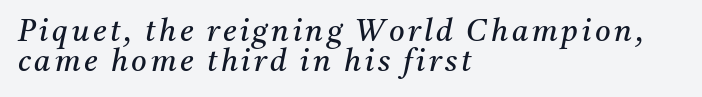
A typesetter would label this face a serif. Posture: slanted. Letters have the restrained weight of plain body copy at most. Descenders are the only things crossing below the line.
